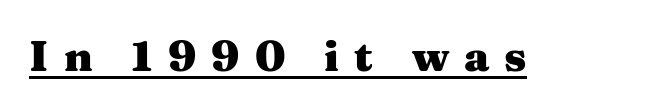
The image shows 42 px heavy, wide serif type, upright; set unusually wide letter spacing (+0.36 em), underlined; medium stroke contrast and a medium x-height.
